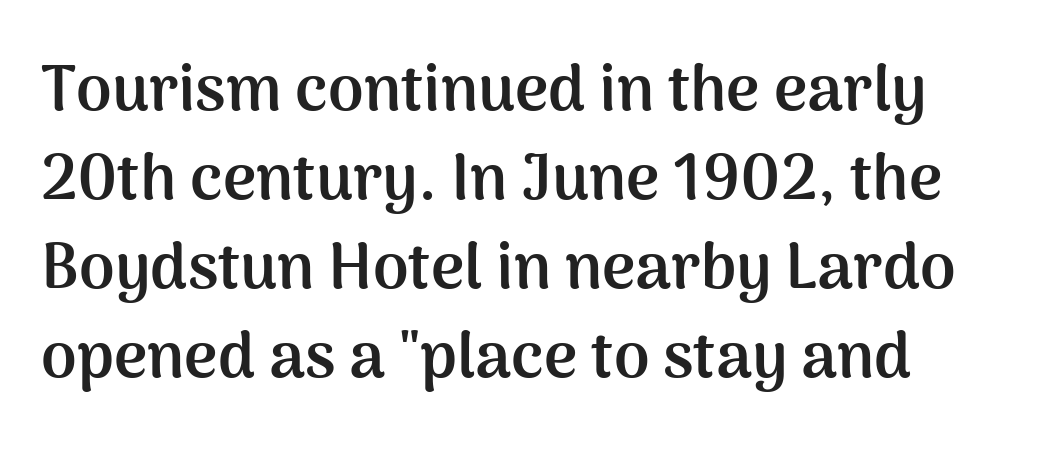
The image shows 64 px semibold sans-serif type, upright; set normal line spacing (1.39x), normal letter spacing, not underlined; medium stroke contrast and a medium x-height.
